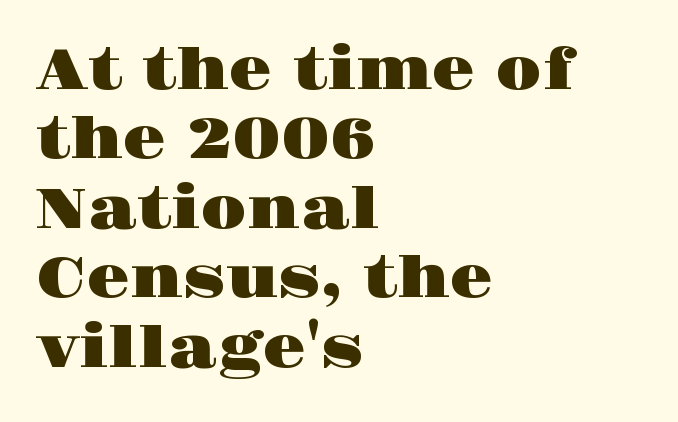
The image shows 56 px wide serif type, upright; set left-aligned, line spacing 1.24x, normal letter spacing, not underlined; high stroke contrast and a large x-height.
